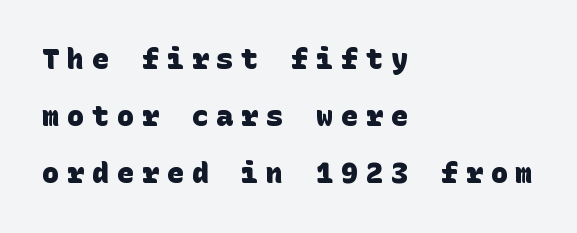
The tracking jumps out immediately: characters are airy and widely separated. Strokes here are thick enough to call this a true bold. Horizontal bands of white between lines are thick stripes. The letters carry no serifs — their stems end cleanly without finishing strokes. Nobody drew a line under any word here.
